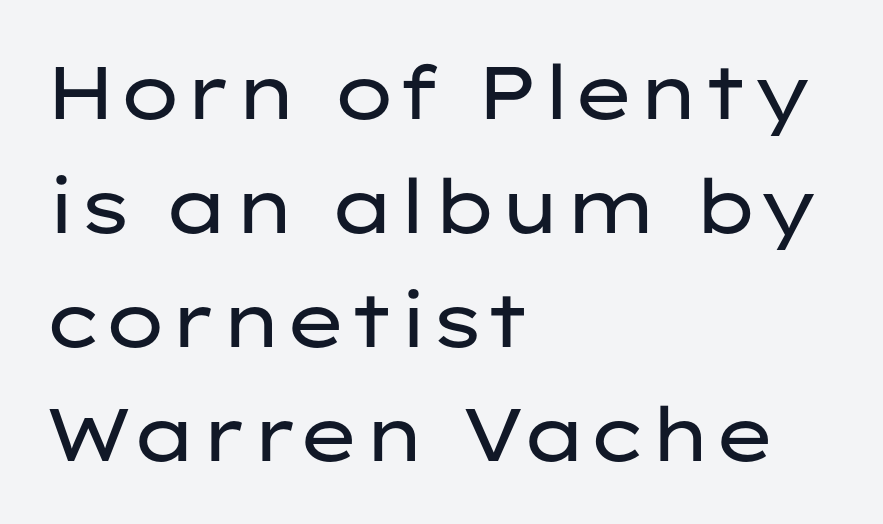
The image shows 75 px regular-weight, wide sans-serif type, upright; set left-aligned, normal line spacing (1.52x), normal letter spacing, not underlined; low stroke contrast and a medium x-height.
